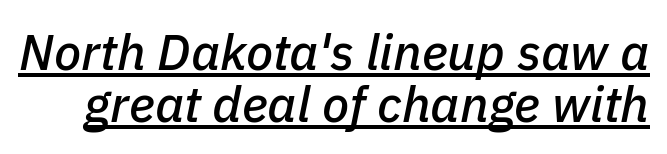
The vertical gap from one line to the next is small. The rendering uses natural spacing where letterforms have individual widths. The face used here has a pronounced slope to its letters. Standard letterfit; no display-style spreading of the glyphs. Each line of the rendering has a horizontal stroke beneath the glyphs.
